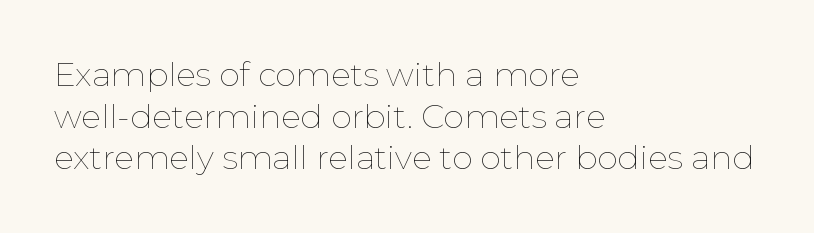
The image shows 33 px thin type, upright; set left-aligned, normal line spacing (1.26x), normal letter spacing, not underlined; low stroke contrast and a medium x-height.
